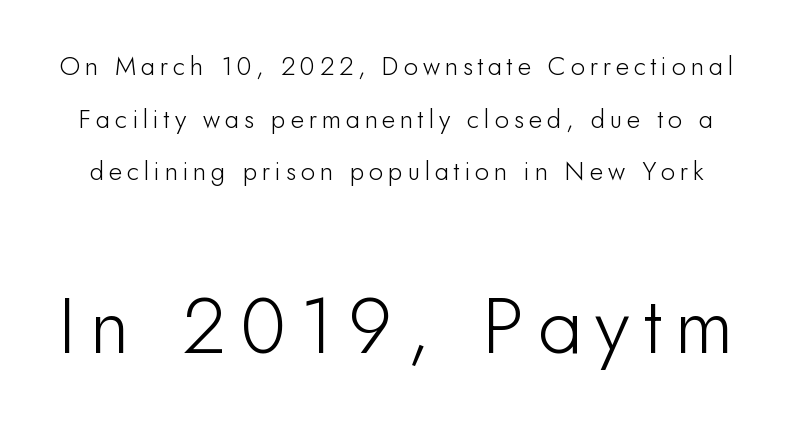
The image shows 79 px sans-serif type, upright; set loose line spacing (2.02x), not underlined; the second (bottom) block is 3.04x larger; low stroke contrast and a small x-height.
